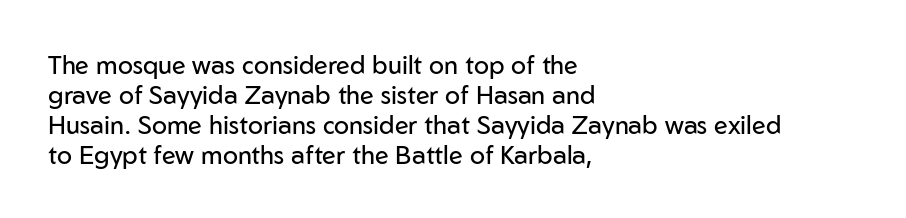
{"italic": "no", "bold": "no", "underline": "no", "align": "left", "line_spacing_ratio": 1.2, "letter_spacing": "normal", "letter_spacing_em": 0.0, "glyph_px": 25}
